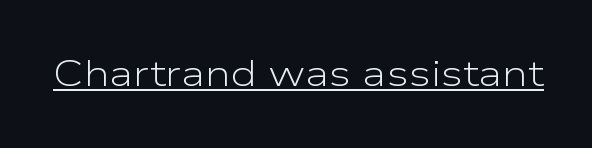
{"serif": "no", "italic": "no", "bold": "no", "weight": "light", "width": "wide", "stroke_contrast": "low", "x_height": "medium", "monospaced": "no", "underline": "yes", "letter_spacing": "normal", "letter_spacing_em": 0.0, "glyph_px": 36}
